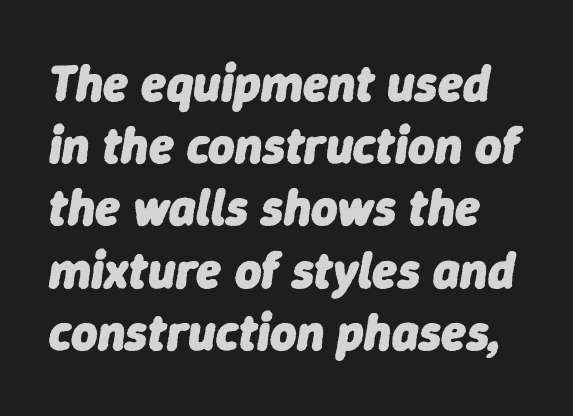
Q: Is the text bold? A: Yes.
Q: Is the text italic (slanted)? A: Yes, it leans right by about 9 degrees.
Q: Is the text underlined? A: No.
Q: Is the spacing between letters normal or unusually wide? A: Normal.
Q: Width (condensed, normal, or wide)? A: Normal.
Q: Stroke contrast? A: Low.
Q: x-height? A: Medium.
Q: Monospaced? A: No.
